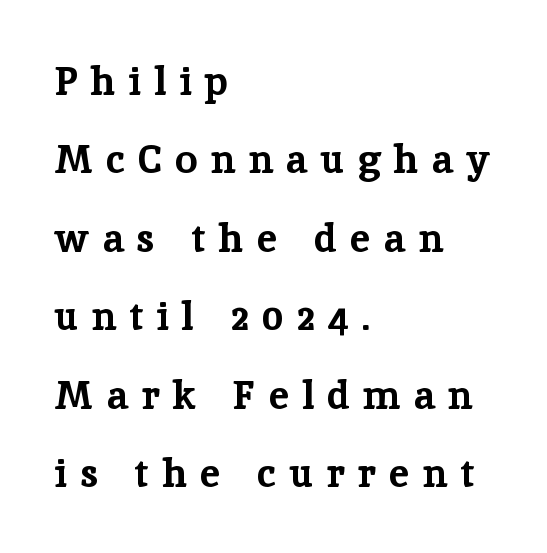
{"serif": "yes", "italic": "no", "bold": "yes", "weight": "bold", "width": "normal", "stroke_contrast": "low", "x_height": "medium", "monospaced": "no", "underline": "no", "align": "left", "line_spacing": "loose", "line_spacing_ratio": 1.96, "letter_spacing": "wide", "letter_spacing_em": 0.33, "glyph_px": 40}
